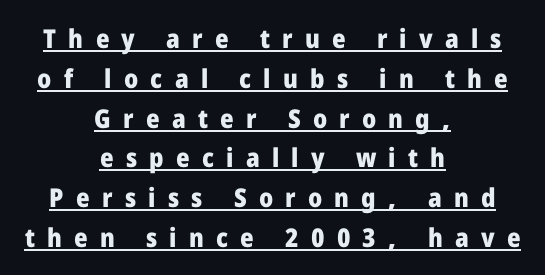
These lines were composed using upright roman letters. Vertically, the passage feels balanced, rows spaced as you'd expect. Reading down the block, each line starts at a different indent, mirrored at its end. The passage shown is underscored from start to finish.
